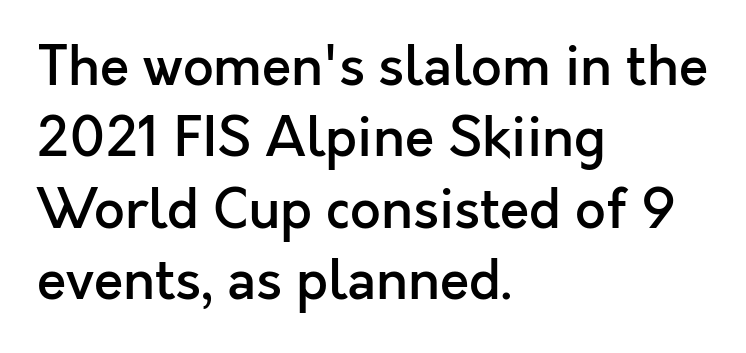
{"serif": "no", "italic": "no", "bold": "semi", "weight": "semibold", "width": "normal", "x_height": "medium", "monospaced": "no", "underline": "no", "align": "left", "line_spacing": "normal", "line_spacing_ratio": 1.32, "letter_spacing": "normal", "letter_spacing_em": 0.0, "glyph_px": 54}
